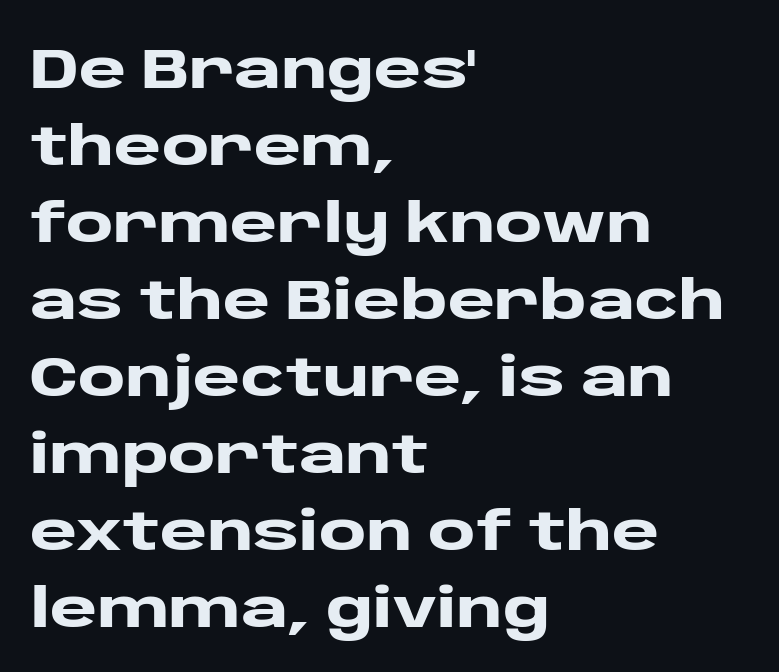
{"serif": "no", "italic": "no", "bold": "yes", "weight": "heavy", "width": "wide", "stroke_contrast": "low", "x_height": "large", "monospaced": "no", "underline": "no", "align": "left", "line_spacing": "normal", "line_spacing_ratio": 1.35, "letter_spacing": "normal", "letter_spacing_em": 0.0, "glyph_px": 57}
